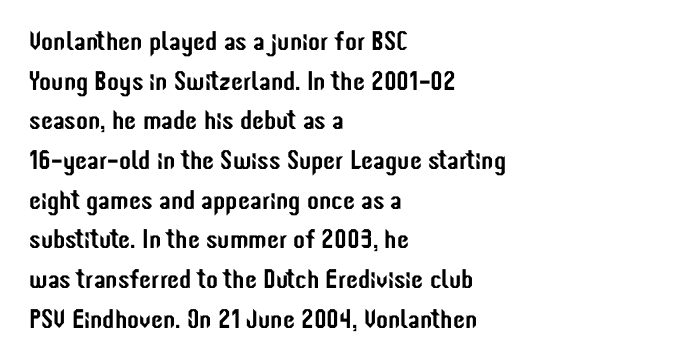
{"italic": "no", "underline": "no", "align": "left", "line_spacing": "normal", "line_spacing_ratio": 1.47, "letter_spacing": "normal", "letter_spacing_em": 0.0, "glyph_px": 27}
